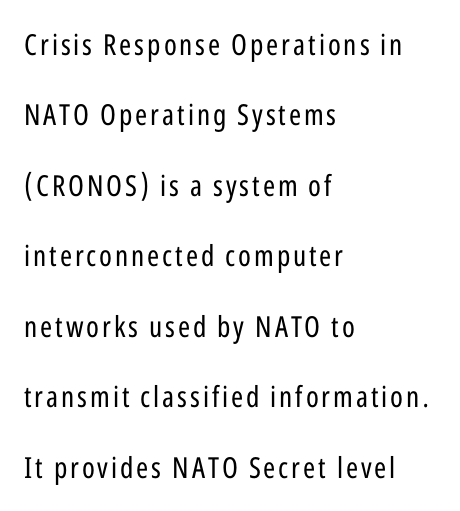
Q: Is the text bold? A: No.
Q: Is the text italic (slanted)? A: No, it is upright.
Q: Is the typeface a serif or a sans-serif typeface? A: Sans-serif.
Q: Is the text underlined? A: No.
Q: How is the paragraph aligned? A: Left-aligned.
Q: Is the spacing between lines tight, normal or loose? A: Loose.
Q: Width (condensed, normal, or wide)? A: Condensed.
Q: Stroke contrast? A: Low.
Q: x-height? A: Medium.
Q: Monospaced? A: No.
